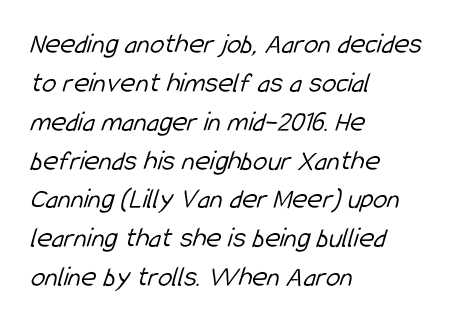
Q: Is the text bold? A: No.
Q: Is the typeface a serif or a sans-serif typeface? A: Sans-serif.
Q: Is the text underlined? A: No.
Q: How is the paragraph aligned? A: Left-aligned.
Q: Is the spacing between letters normal or unusually wide? A: Normal.
Q: Is the spacing between lines tight, normal or loose? A: Normal.
Q: Width (condensed, normal, or wide)? A: Condensed.
Q: Stroke contrast? A: Low.
Q: x-height? A: Medium.
Q: Monospaced? A: No.
